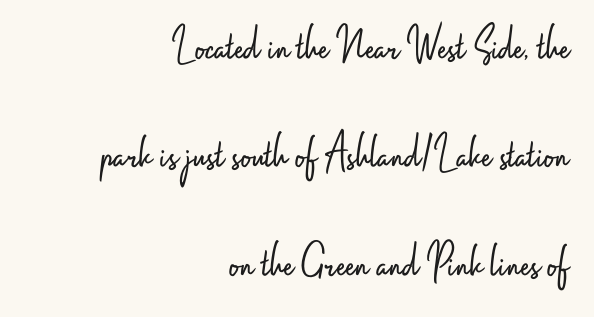
The image shows 50 px light, condensed sans-serif type; set right-aligned, loose line spacing (2.17x), normal letter spacing, not underlined; low stroke contrast and a small x-height.
